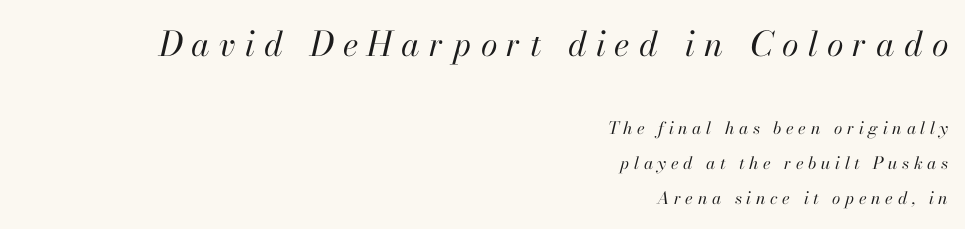
{"italic": "yes", "lean": "right", "slant_degrees": 13, "bold": "no", "weight": "regular", "width": "normal", "stroke_contrast": "high", "x_height": "small", "monospaced": "no", "underline": "no", "align": "right", "line_spacing": "loose", "line_spacing_ratio": 2.06, "letter_spacing": "wide", "letter_spacing_em": 0.27, "larger_block": "first", "size_ratio": 2.0, "glyph_px": 34}
